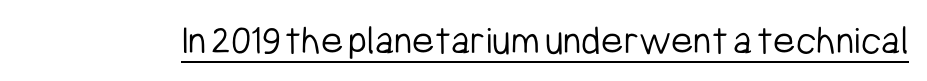
The image shows 42 px light, condensed sans-serif type, upright; set normal letter spacing, underlined; low stroke contrast and a medium x-height.
